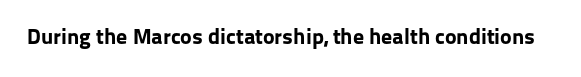
Q: Is the text bold? A: Yes.
Q: Is the text italic (slanted)? A: No, it is upright.
Q: Is the text underlined? A: No.
Q: Is the spacing between letters normal or unusually wide? A: Normal.
